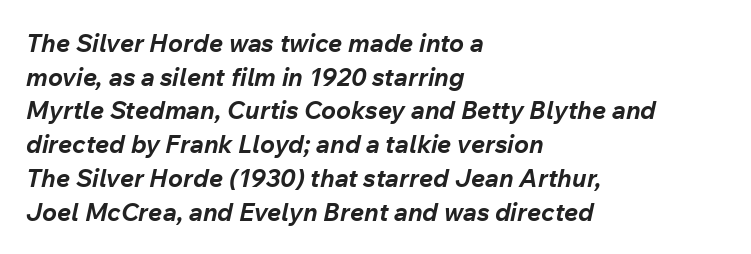
{"italic": "yes", "lean": "right", "slant_degrees": 12, "bold": "yes", "underline": "no", "align": "left", "line_spacing": "normal", "line_spacing_ratio": 1.35, "letter_spacing": "normal", "letter_spacing_em": 0.0, "glyph_px": 25}
